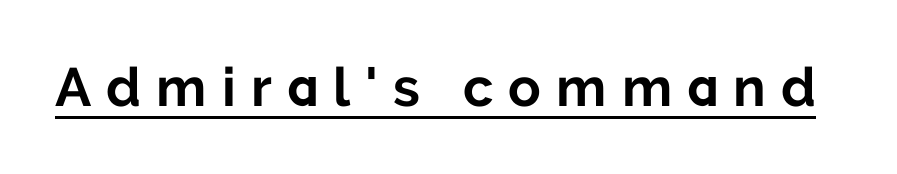
The image shows 54 px bold sans-serif type, upright; set unusually wide letter spacing (+0.28 em), underlined; low stroke contrast and a medium x-height.
